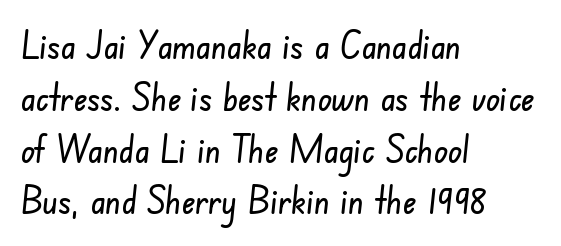
Q: Is the typeface a serif or a sans-serif typeface? A: Sans-serif.
Q: Is the text underlined? A: No.
Q: How is the paragraph aligned? A: Left-aligned.
Q: Is the spacing between letters normal or unusually wide? A: Normal.
Q: Is the spacing between lines tight, normal or loose? A: Normal.
Q: Width (condensed, normal, or wide)? A: Condensed.
Q: Stroke contrast? A: Low.
Q: x-height? A: Small.
Q: Monospaced? A: No.
